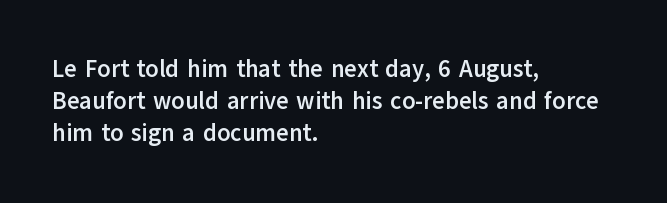
{"italic": "no", "bold": "yes", "underline": "no", "align": "left", "line_spacing": "normal", "line_spacing_ratio": 1.34, "letter_spacing": "normal", "letter_spacing_em": 0.0, "glyph_px": 24}
